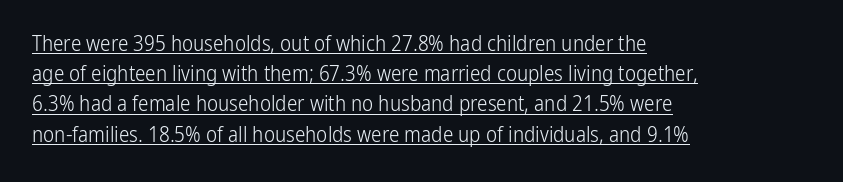
Q: Is the text bold? A: No.
Q: Is the text italic (slanted)? A: No, it is upright.
Q: Is the text underlined? A: Yes.
Q: How is the paragraph aligned? A: Left-aligned.
Q: Is the spacing between letters normal or unusually wide? A: Normal.
Q: Is the spacing between lines tight, normal or loose? A: Normal.
